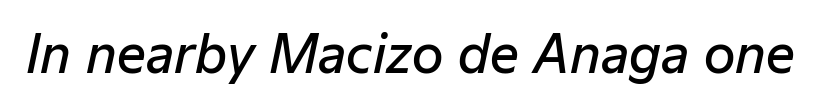
Weight: semibold (demi). The passage shown is typed in a proportional face where columns would drift. Slanted lettering throughout. These lines keep a tight, regular rhythm from letter to letter.
